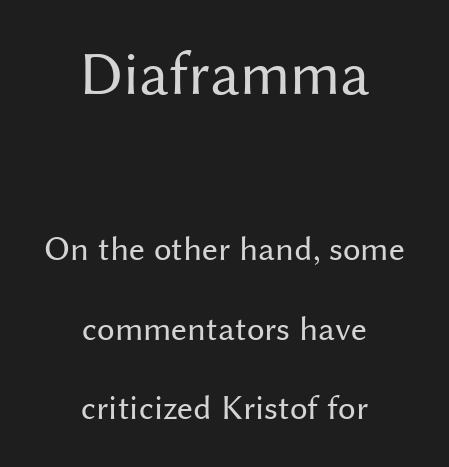
The image shows 62 px regular-weight sans-serif type, upright; set centered, loose line spacing (2.27x), normal letter spacing, not underlined; the first (top) block is 1.77x larger; medium stroke contrast and a medium x-height.
